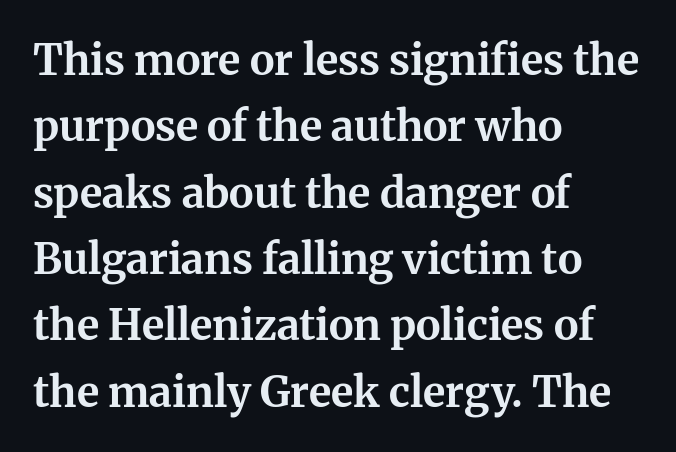
The image shows 42 px bold serif type, upright; set left-aligned, normal line spacing (1.58x), normal letter spacing, not underlined; medium stroke contrast and a medium x-height.
